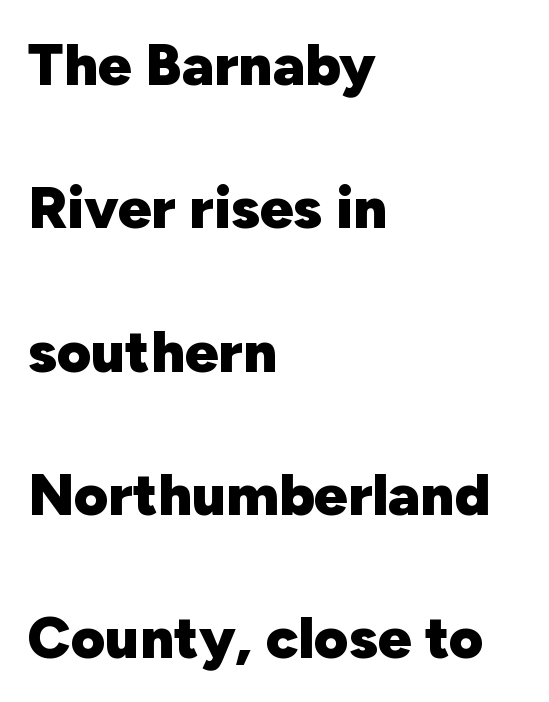
Q: Is the text bold? A: Yes.
Q: Is the text italic (slanted)? A: No, it is upright.
Q: Is the typeface a serif or a sans-serif typeface? A: Sans-serif.
Q: Is the text underlined? A: No.
Q: How is the paragraph aligned? A: Left-aligned.
Q: Is the spacing between letters normal or unusually wide? A: Normal.
Q: Is the spacing between lines tight, normal or loose? A: Loose.
Q: Width (condensed, normal, or wide)? A: Normal.
Q: Stroke contrast? A: Low.
Q: x-height? A: Medium.
Q: Monospaced? A: No.
